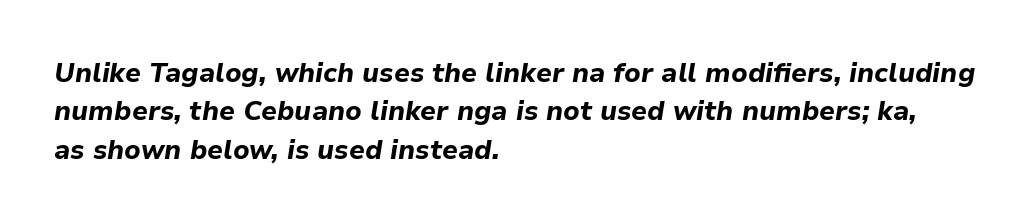
Honestly, the row spacing looks completely unremarkable. Alignment: flush left. Set as a true bold cut, around the 700 mark. The words here are not underlined.
